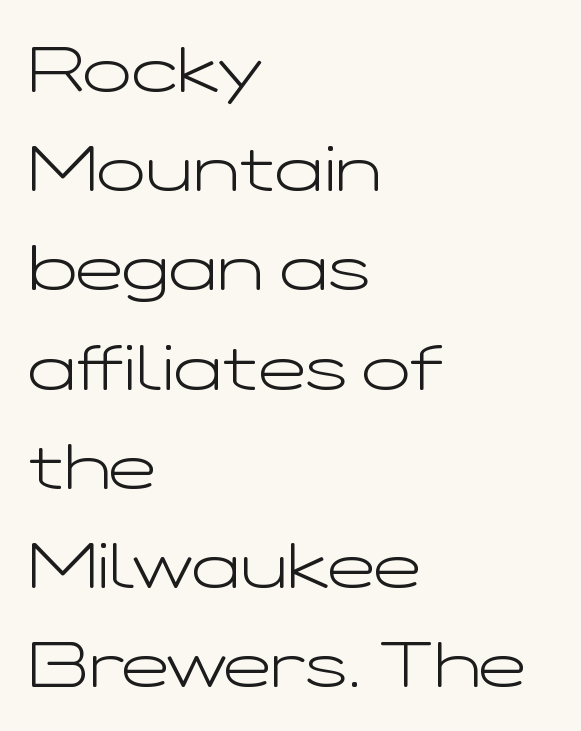
Note the varied advance widths — an 'i' is clearly narrower than an 'm'. Glance below the letters and you will spot only blank space. Leading: standard. Weight: in the light-to-regular range. Every character sits straight up, as roman type does.
